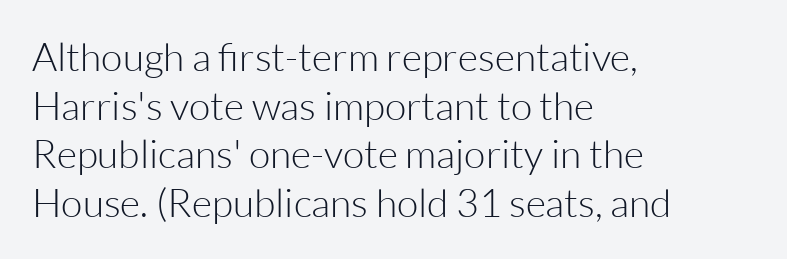
The image shows 39 px light sans-serif type, upright; set left-aligned, normal line spacing (1.25x), normal letter spacing, not underlined; low stroke contrast and a medium x-height.
